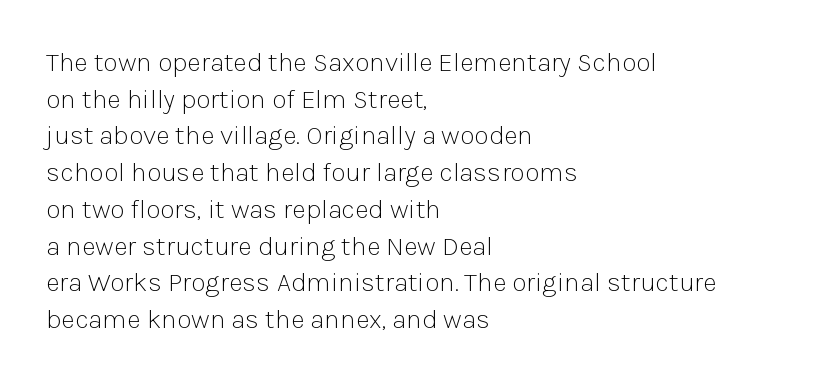
Q: Is the text bold? A: No.
Q: Is the text italic (slanted)? A: No, it is upright.
Q: Is the text underlined? A: No.
Q: How is the paragraph aligned? A: Left-aligned.
Q: Is the spacing between letters normal or unusually wide? A: Normal.
Q: Is the spacing between lines tight, normal or loose? A: Normal.
